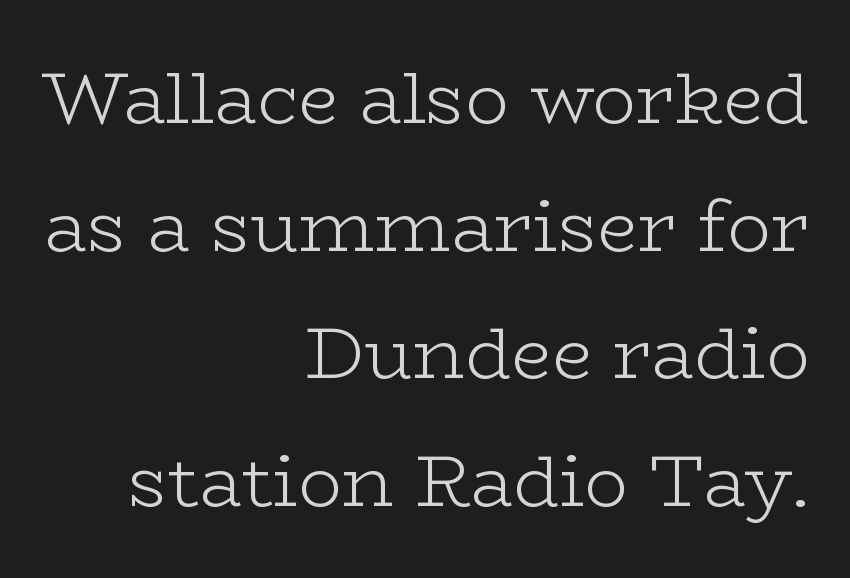
Q: Is the text bold? A: No.
Q: Is the text italic (slanted)? A: No, it is upright.
Q: Is the typeface a serif or a sans-serif typeface? A: Serif.
Q: Is the text underlined? A: No.
Q: How is the paragraph aligned? A: Right-aligned.
Q: Is the spacing between letters normal or unusually wide? A: Normal.
Q: Width (condensed, normal, or wide)? A: Wide.
Q: Stroke contrast? A: Low.
Q: x-height? A: Medium.
Q: Monospaced? A: No.
